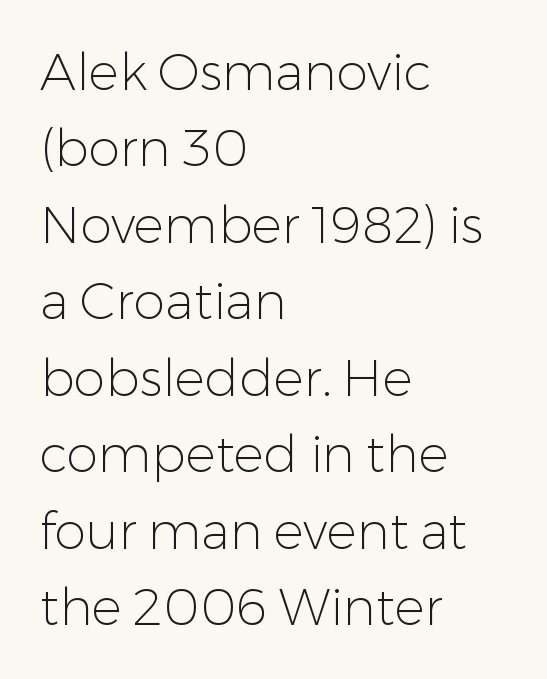
The image shows 51 px light sans-serif type, upright; set left-aligned, normal line spacing (1.5x), normal letter spacing, not underlined; low stroke contrast and a medium x-height.
